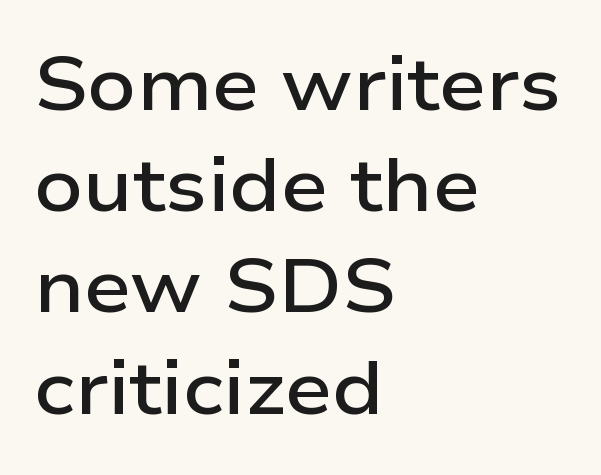
Q: Is the text bold? A: Semi-bold.
Q: Is the text italic (slanted)? A: No, it is upright.
Q: Is the typeface a serif or a sans-serif typeface? A: Sans-serif.
Q: Is the text underlined? A: No.
Q: How is the paragraph aligned? A: Left-aligned.
Q: Is the spacing between letters normal or unusually wide? A: Normal.
Q: Is the spacing between lines tight, normal or loose? A: Normal.
Q: Width (condensed, normal, or wide)? A: Wide.
Q: Stroke contrast? A: Low.
Q: x-height? A: Medium.
Q: Monospaced? A: No.
